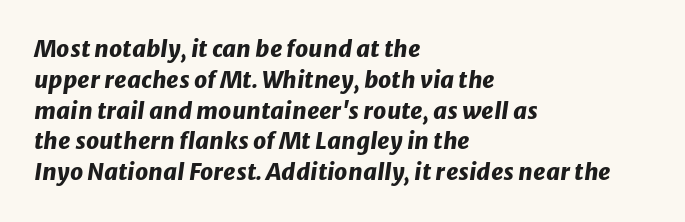
The image shows 23 px bold type, italic (leaning right); set left-aligned, normal line spacing (1.34x), normal letter spacing, not underlined.
